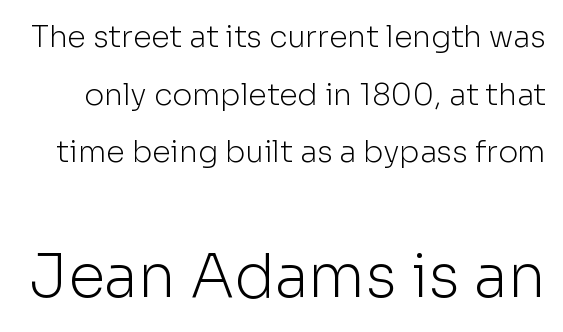
{"serif": "no", "italic": "no", "bold": "no", "weight": "light", "width": "normal", "stroke_contrast": "low", "x_height": "medium", "monospaced": "no", "underline": "no", "line_spacing": "loose", "line_spacing_ratio": 1.92, "letter_spacing": "normal", "letter_spacing_em": 0.0, "larger_block": "second", "size_ratio": 2.0, "glyph_px": 60}
